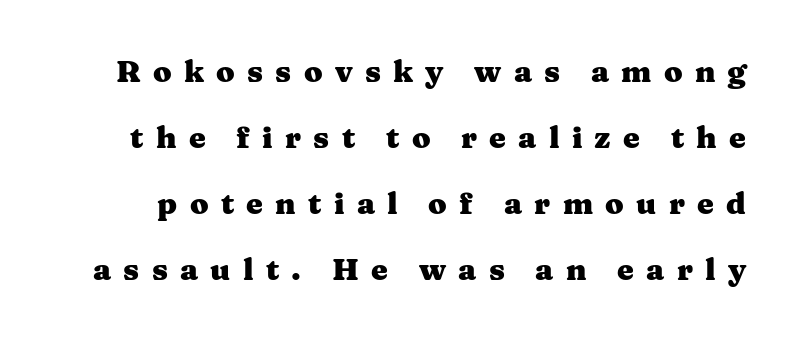
{"serif": "yes", "italic": "no", "bold": "yes", "weight": "heavy", "width": "wide", "stroke_contrast": "medium", "x_height": "medium", "monospaced": "no", "underline": "no", "line_spacing": "loose", "line_spacing_ratio": 2.2, "letter_spacing": "wide", "letter_spacing_em": 0.41, "glyph_px": 30}
